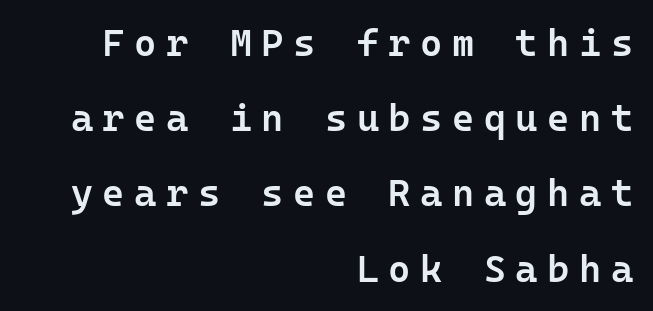
Q: Is the text bold? A: Semi-bold.
Q: Is the text italic (slanted)? A: No, it is upright.
Q: Is the typeface a serif or a sans-serif typeface? A: Sans-serif.
Q: Is the text underlined? A: No.
Q: How is the paragraph aligned? A: Right-aligned.
Q: Is the spacing between letters normal or unusually wide? A: Unusually wide.
Q: Is the spacing between lines tight, normal or loose? A: Loose.
Q: Width (condensed, normal, or wide)? A: Normal.
Q: Stroke contrast? A: Low.
Q: x-height? A: Medium.
Q: Monospaced? A: Yes.
